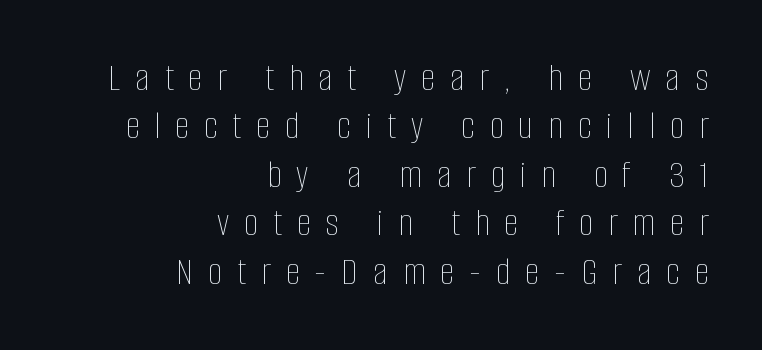
{"italic": "no", "bold": "no", "weight": "thin", "width": "condensed", "stroke_contrast": "low", "x_height": "large", "monospaced": "no", "underline": "no", "align": "right", "line_spacing_ratio": 1.21, "letter_spacing": "wide", "letter_spacing_em": 0.38, "glyph_px": 40}
